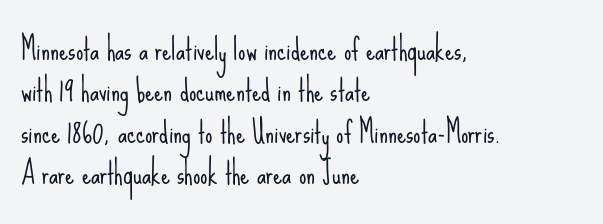
Q: Is the text bold? A: No.
Q: Is the text italic (slanted)? A: No, it is upright.
Q: Is the typeface a serif or a sans-serif typeface? A: Sans-serif.
Q: Is the text underlined? A: No.
Q: How is the paragraph aligned? A: Left-aligned.
Q: Is the spacing between letters normal or unusually wide? A: Normal.
Q: Is the spacing between lines tight, normal or loose? A: Normal.
Q: Width (condensed, normal, or wide)? A: Condensed.
Q: Stroke contrast? A: Low.
Q: x-height? A: Small.
Q: Monospaced? A: No.
